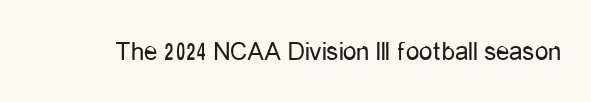
{"italic": "no", "bold": "no", "underline": "no", "letter_spacing": "normal", "letter_spacing_em": 0.0, "glyph_px": 27}
